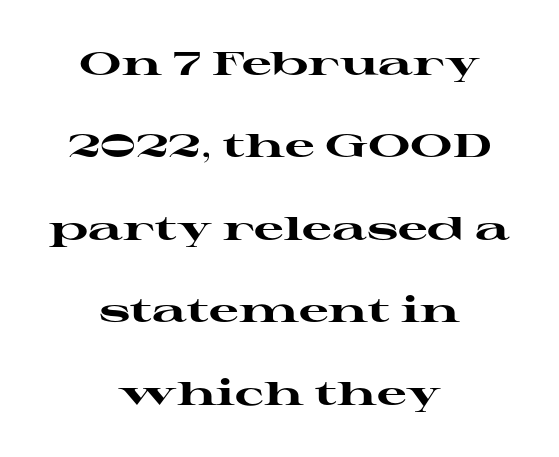
The image shows 33 px heavy, wide serif type, upright; set centered, loose line spacing (2.5x), normal letter spacing, not underlined; high stroke contrast and a medium x-height.
